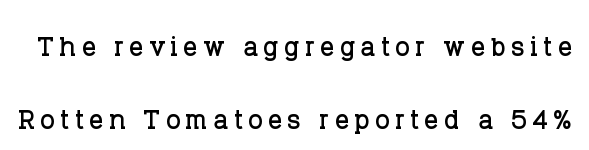
Q: Is the text italic (slanted)? A: No, it is upright.
Q: Is the typeface a serif or a sans-serif typeface? A: Serif.
Q: Is the text underlined? A: No.
Q: Is the spacing between lines tight, normal or loose? A: Loose.
Q: Width (condensed, normal, or wide)? A: Normal.
Q: Stroke contrast? A: Low.
Q: x-height? A: Large.
Q: Monospaced? A: No.
